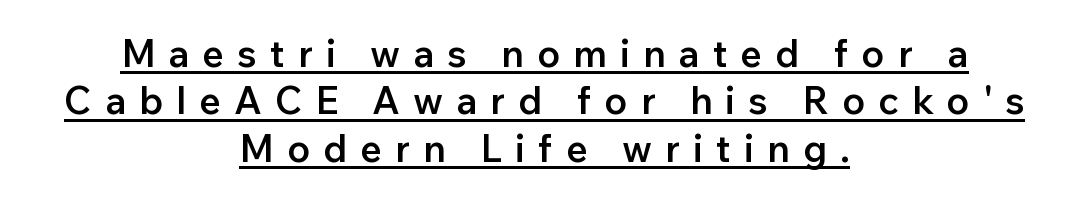
Each letter keeps its own natural width here, so spacing adapts to shape. Short note: letters widely spaced. The block of text has a typical density, with ordinary space between rows. A sans-serif font was chosen for this passage. The sample's only ornament is a line tracing under the words.
